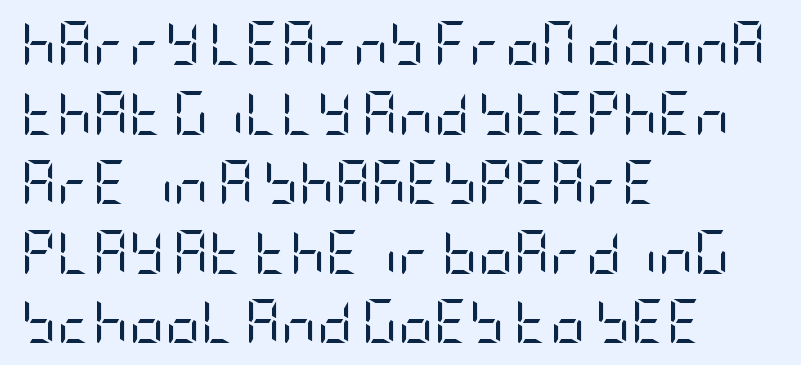
{"serif": "no", "italic": "no", "bold": "no", "weight": "regular", "width": "condensed", "stroke_contrast": "low", "x_height": "large", "underline": "no", "align": "left", "line_spacing": "normal", "line_spacing_ratio": 1.58, "letter_spacing": "normal", "letter_spacing_em": 0.0, "glyph_px": 44}
